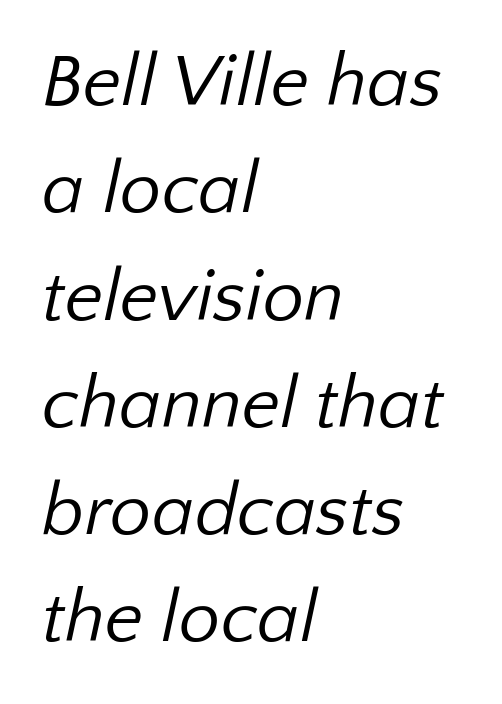
Q: Is the text bold? A: No.
Q: Is the typeface a serif or a sans-serif typeface? A: Sans-serif.
Q: Is the text underlined? A: No.
Q: How is the paragraph aligned? A: Left-aligned.
Q: Is the spacing between letters normal or unusually wide? A: Normal.
Q: Is the spacing between lines tight, normal or loose? A: Normal.
Q: Width (condensed, normal, or wide)? A: Normal.
Q: Stroke contrast? A: Low.
Q: x-height? A: Medium.
Q: Monospaced? A: No.
